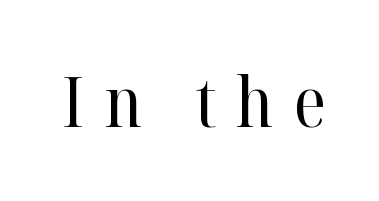
Descenders are the only things crossing below the line. Spacing verdict: proportional, widths tailored to each character. Type style note: has serifs. Compared with a typical body face, this is equally light or lighter still.
